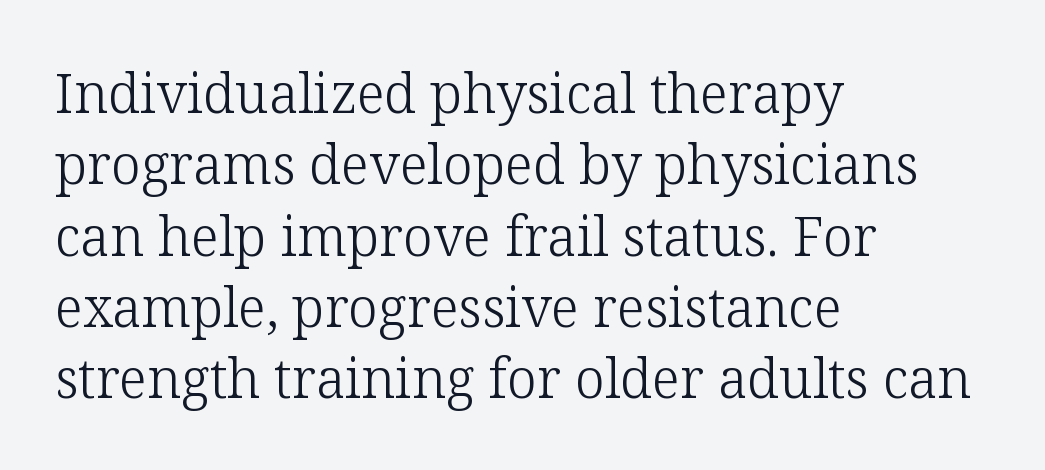
Q: Is the text bold? A: No.
Q: Is the text italic (slanted)? A: No, it is upright.
Q: Is the typeface a serif or a sans-serif typeface? A: Serif.
Q: Is the text underlined? A: No.
Q: How is the paragraph aligned? A: Left-aligned.
Q: Is the spacing between letters normal or unusually wide? A: Normal.
Q: Is the spacing between lines tight, normal or loose? A: Normal.
Q: Width (condensed, normal, or wide)? A: Normal.
Q: Stroke contrast? A: Low.
Q: x-height? A: Medium.
Q: Monospaced? A: No.
